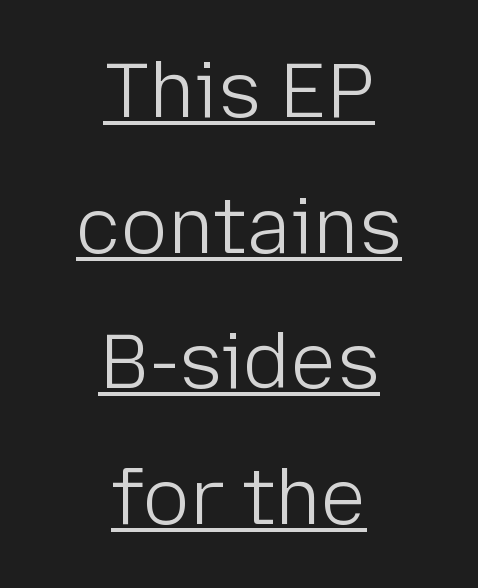
The image shows 77 px light sans-serif type, upright; set centered, line spacing 1.76x, normal letter spacing, underlined; low stroke contrast and a medium x-height.
